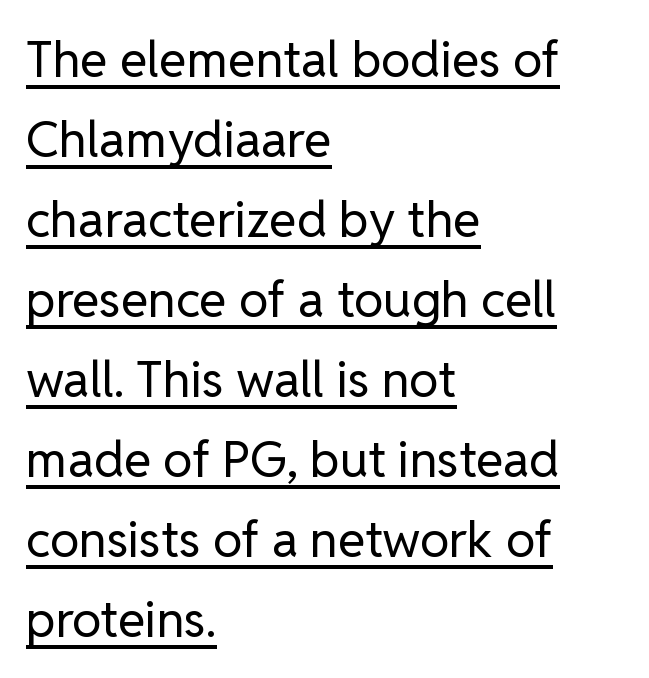
The image shows 50 px regular-weight sans-serif type, upright; set left-aligned, normal line spacing (1.6x), normal letter spacing, underlined; low stroke contrast and a medium x-height.
